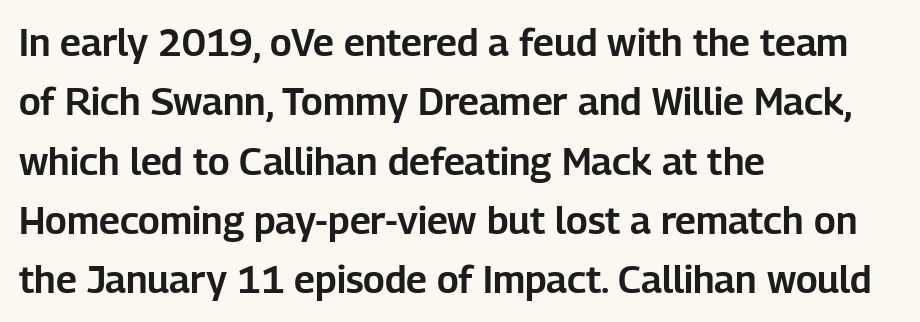
{"serif": "no", "italic": "no", "width": "normal", "stroke_contrast": "low", "x_height": "medium", "monospaced": "no", "underline": "no", "align": "left", "line_spacing": "normal", "line_spacing_ratio": 1.56, "letter_spacing": "normal", "letter_spacing_em": 0.0, "glyph_px": 38}
